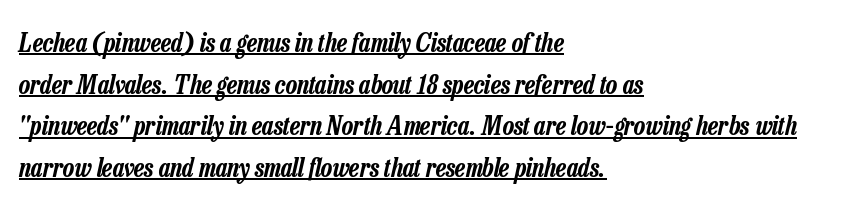
The image shows 26 px text type, italic (leaning right); set left-aligned, normal line spacing (1.6x), normal letter spacing, underlined.
